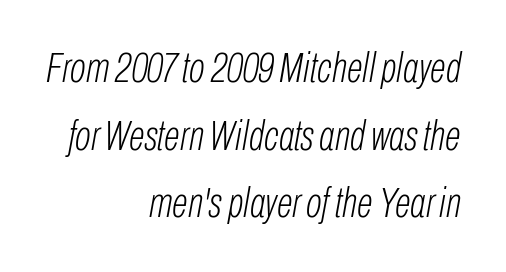
{"italic": "yes", "lean": "right", "slant_degrees": 10, "bold": "no", "weight": "light", "width": "condensed", "stroke_contrast": "low", "x_height": "medium", "monospaced": "no", "underline": "no", "align": "right", "line_spacing": "normal", "line_spacing_ratio": 1.61, "letter_spacing": "normal", "letter_spacing_em": 0.0, "glyph_px": 42}
